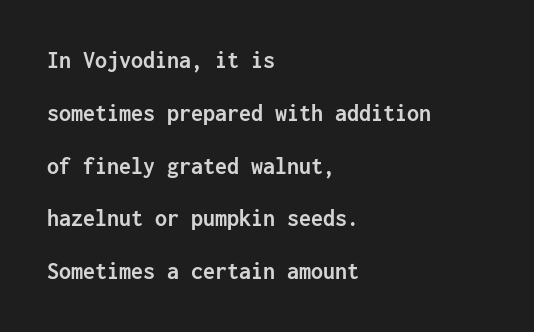
The image shows 24 px bold type, upright; set left-aligned, loose line spacing (2.2x), normal letter spacing, not underlined.
